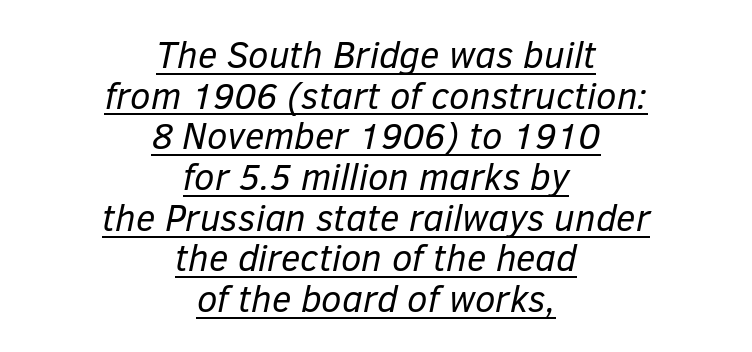
The image shows 37 px regular-weight type, italic (leaning right); set centered, tight line spacing (1.1x), normal letter spacing, underlined; low stroke contrast and a medium x-height.
